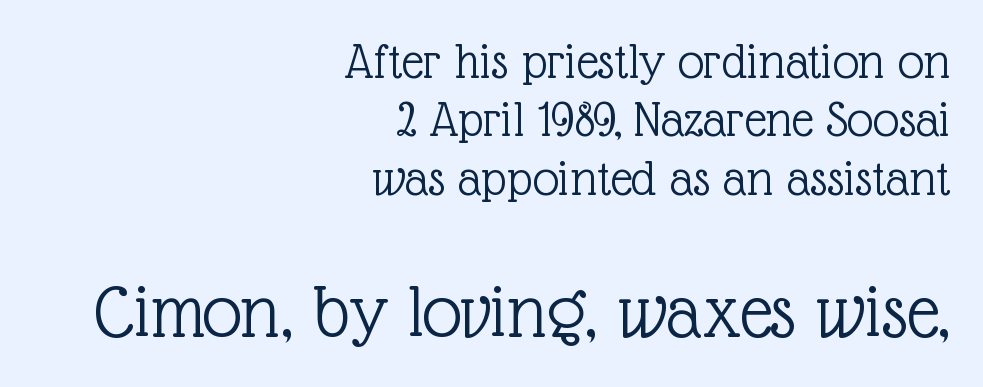
Q: Is the text bold? A: No.
Q: Is the text italic (slanted)? A: No, it is upright.
Q: Is the typeface a serif or a sans-serif typeface? A: Serif.
Q: Is the text underlined? A: No.
Q: How is the paragraph aligned? A: Right-aligned.
Q: Is the spacing between letters normal or unusually wide? A: Normal.
Q: Is the spacing between lines tight, normal or loose? A: Tight.
Q: Which block of text is set in a larger size, the first (top) or the second (bottom)? A: The second (bottom) one.
Q: Width (condensed, normal, or wide)? A: Normal.
Q: x-height? A: Medium.
Q: Monospaced? A: No.
